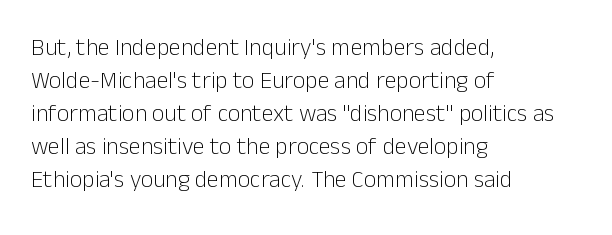
Q: Is the text bold? A: No.
Q: Is the text italic (slanted)? A: No, it is upright.
Q: Is the text underlined? A: No.
Q: How is the paragraph aligned? A: Left-aligned.
Q: Is the spacing between letters normal or unusually wide? A: Normal.
Q: Is the spacing between lines tight, normal or loose? A: Normal.
